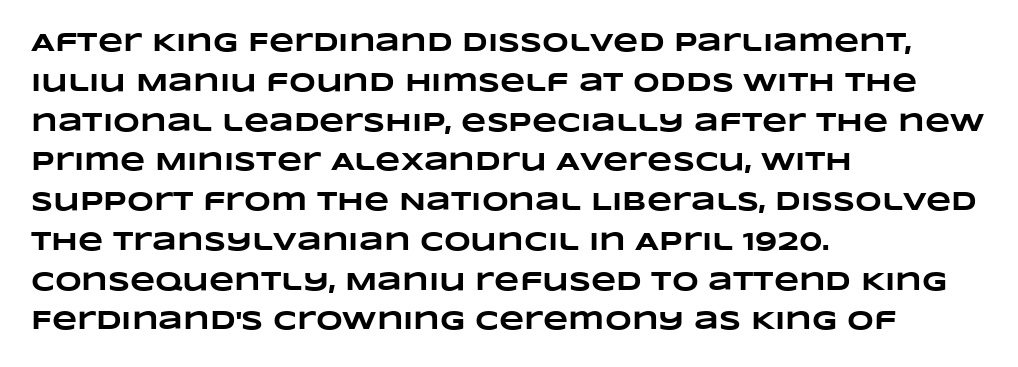
The image shows 26 px bold type; set left-aligned, normal line spacing (1.53x), normal letter spacing, not underlined.
